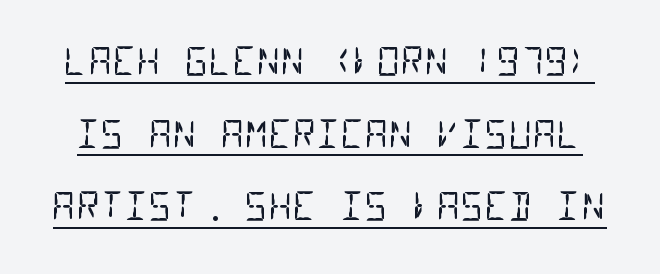
Is this a sans? Yes — the strokes have no serifs. You could fit nearly another row in the gap between these rows. Here the designer chose a console-style face with uniform glyph widths. Emphasis is given by a line drawn under the lettering.
